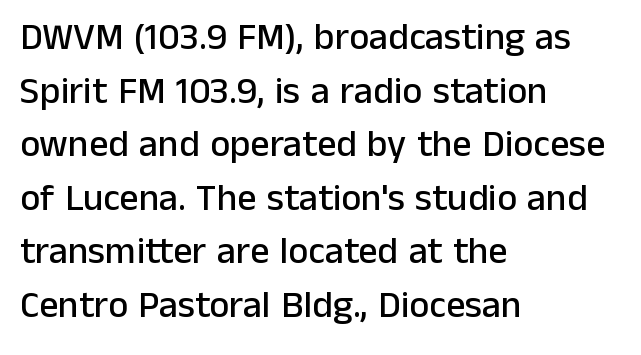
Q: Is the text italic (slanted)? A: No, it is upright.
Q: Is the typeface a serif or a sans-serif typeface? A: Sans-serif.
Q: Is the text underlined? A: No.
Q: How is the paragraph aligned? A: Left-aligned.
Q: Is the spacing between letters normal or unusually wide? A: Normal.
Q: Is the spacing between lines tight, normal or loose? A: Normal.
Q: Width (condensed, normal, or wide)? A: Normal.
Q: Stroke contrast? A: Low.
Q: x-height? A: Medium.
Q: Monospaced? A: No.
